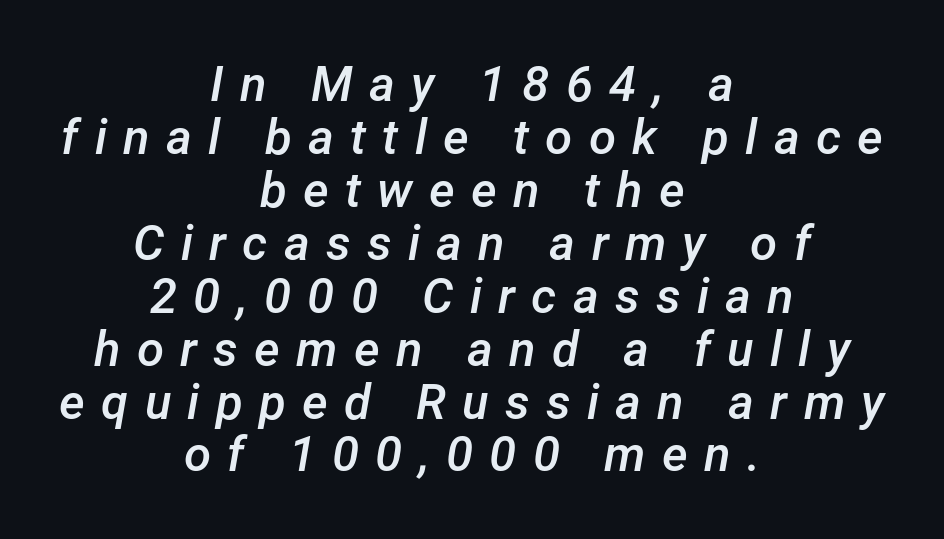
Q: Is the text bold? A: Semi-bold.
Q: Is the text italic (slanted)? A: Yes, it leans right by about 12 degrees.
Q: Is the text underlined? A: No.
Q: How is the paragraph aligned? A: Centered.
Q: Is the spacing between letters normal or unusually wide? A: Unusually wide.
Q: Is the spacing between lines tight, normal or loose? A: Tight.
Q: Width (condensed, normal, or wide)? A: Normal.
Q: Stroke contrast? A: Low.
Q: x-height? A: Medium.
Q: Monospaced? A: No.
